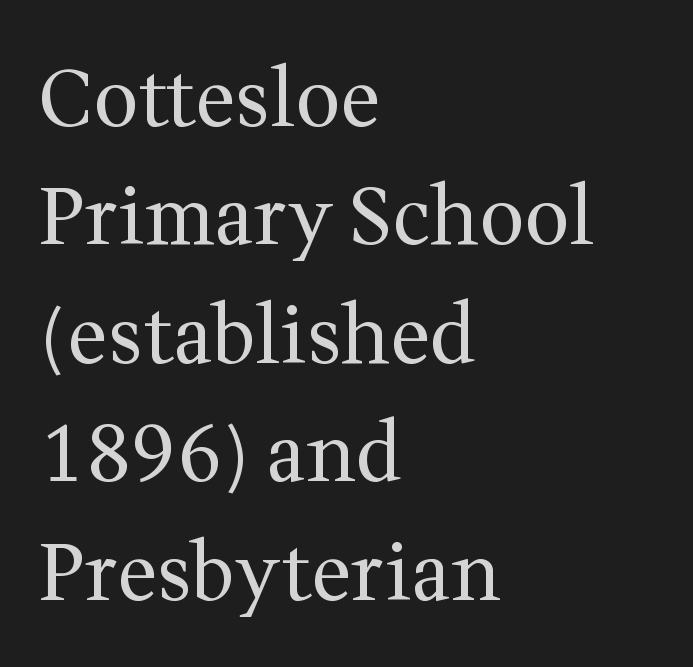
Q: Is the text bold? A: No.
Q: Is the text italic (slanted)? A: No, it is upright.
Q: Is the typeface a serif or a sans-serif typeface? A: Serif.
Q: Is the text underlined? A: No.
Q: How is the paragraph aligned? A: Left-aligned.
Q: Is the spacing between letters normal or unusually wide? A: Normal.
Q: Is the spacing between lines tight, normal or loose? A: Normal.
Q: Width (condensed, normal, or wide)? A: Normal.
Q: Stroke contrast? A: Medium.
Q: x-height? A: Medium.
Q: Monospaced? A: No.
